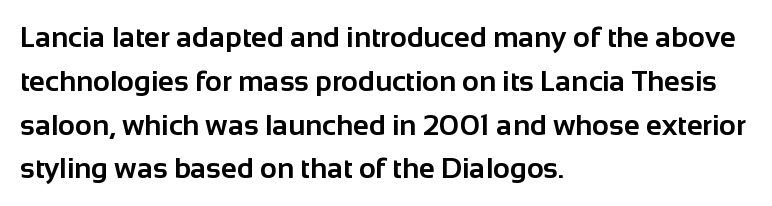
{"serif": "no", "italic": "no", "bold": "yes", "weight": "bold", "width": "normal", "stroke_contrast": "low", "x_height": "medium", "monospaced": "no", "underline": "no", "align": "left", "line_spacing": "normal", "line_spacing_ratio": 1.51, "letter_spacing": "normal", "letter_spacing_em": 0.0, "glyph_px": 29}
